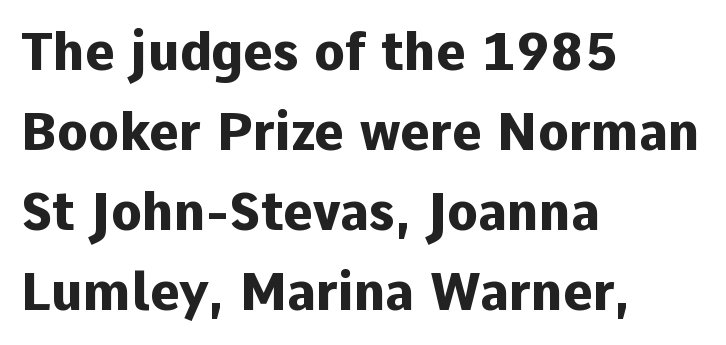
{"serif": "no", "italic": "no", "bold": "yes", "weight": "heavy", "width": "normal", "stroke_contrast": "low", "x_height": "medium", "monospaced": "no", "underline": "no", "align": "left", "line_spacing": "normal", "line_spacing_ratio": 1.57, "letter_spacing": "normal", "letter_spacing_em": 0.0, "glyph_px": 51}
